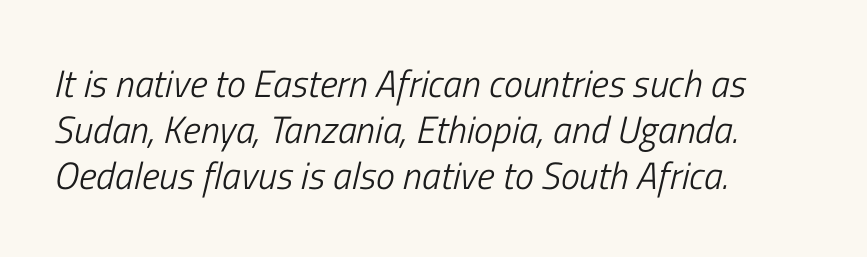
The image shows 38 px light, condensed type, italic (leaning right); set left-aligned, line spacing 1.21x, normal letter spacing, not underlined; low stroke contrast and a medium x-height.
